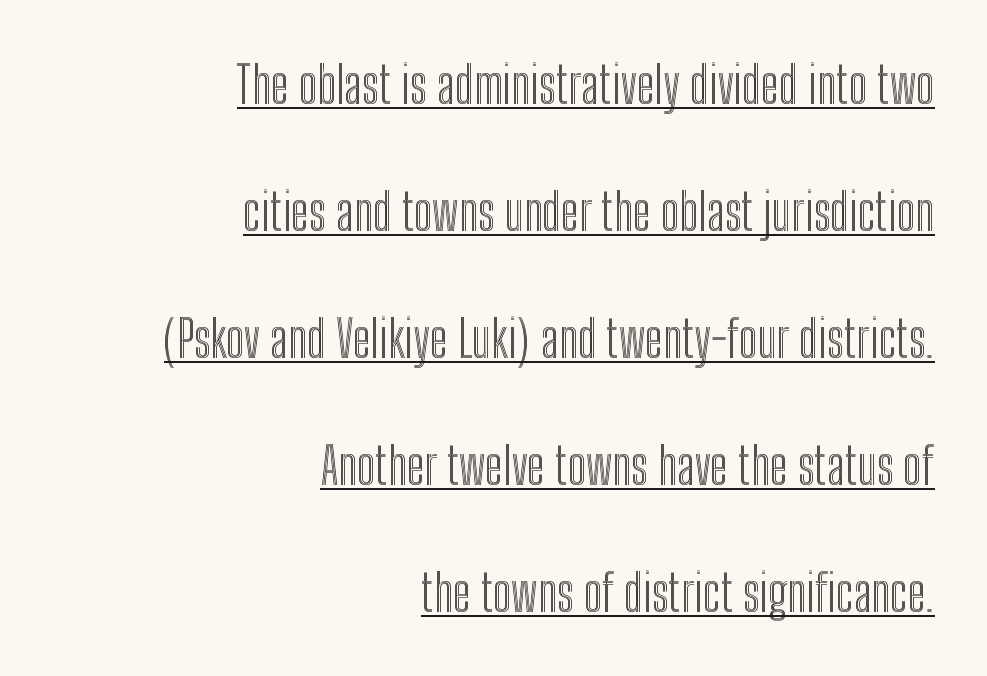
{"italic": "no", "width": "condensed", "x_height": "medium", "monospaced": "no", "underline": "yes", "align": "right", "line_spacing": "loose", "line_spacing_ratio": 2.49, "letter_spacing": "normal", "letter_spacing_em": 0.0, "glyph_px": 51}
